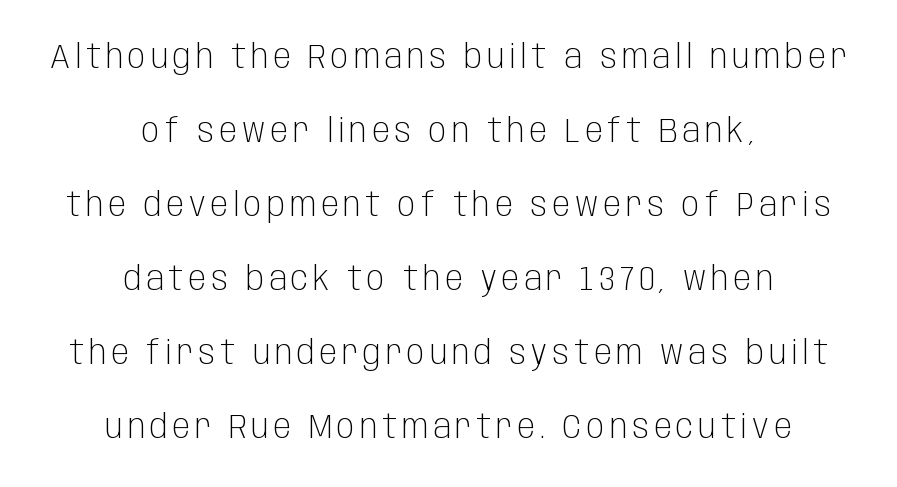
Is the stroke heavy? The answer is a plain regular-or-lighter. Compared with a flush-left layout, this one balances lines on the center instead. This is roman type, the default non-slanted kind. Regarding leading, the lines here are spaced well apart.
